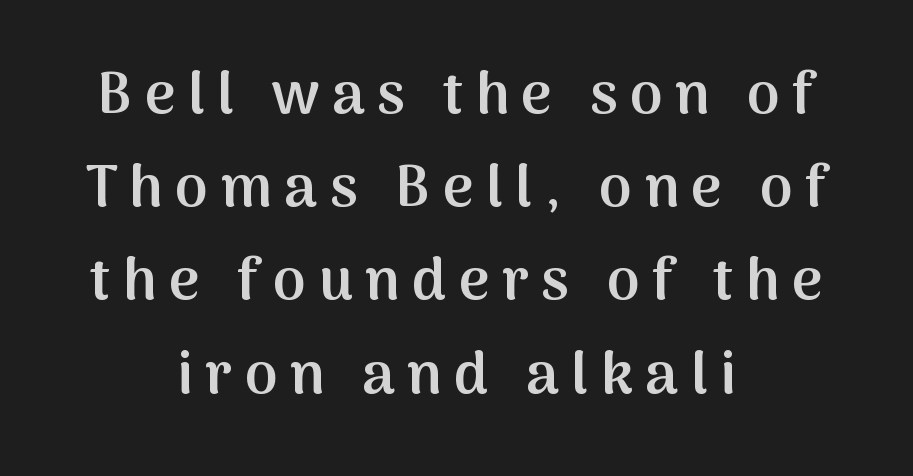
Stems and bowls a touch heavier than normal — semibold. The letters are spread apart with noticeably loose tracking. Descenders hang freely into open space. Unlike a traditional serif, this face leaves its strokes unadorned. Rendered with straight, roman letterforms.
